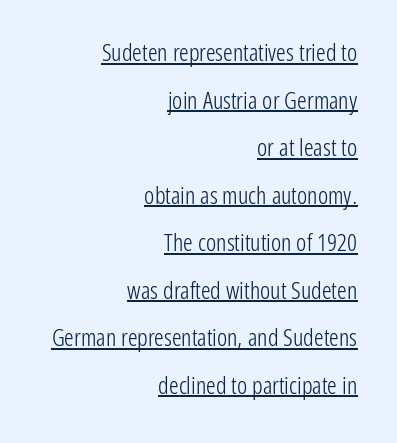
You could call the tracking neutral — neither tight nor loose. A continuous stroke trails under the words, as in a hyperlink. Counters stay open thanks to moderate or lighter strokes. How would I describe the line gaps? Wide and relaxed. The type sits square on the baseline with zero lean. Typeset ragged left — the right edge is the straight one.
